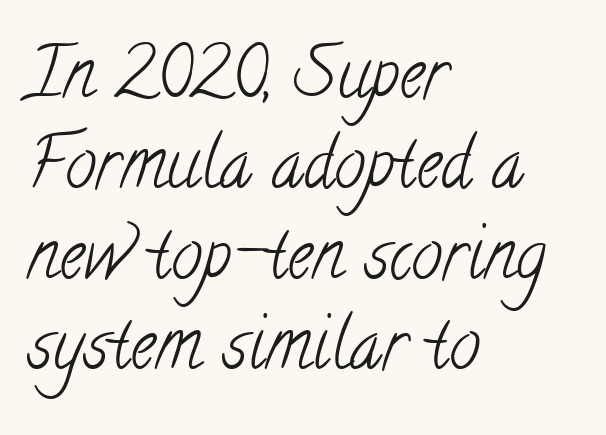
The image shows 70 px light, condensed type; set left-aligned, normal line spacing (1.29x), normal letter spacing, not underlined; low stroke contrast and a small x-height.
